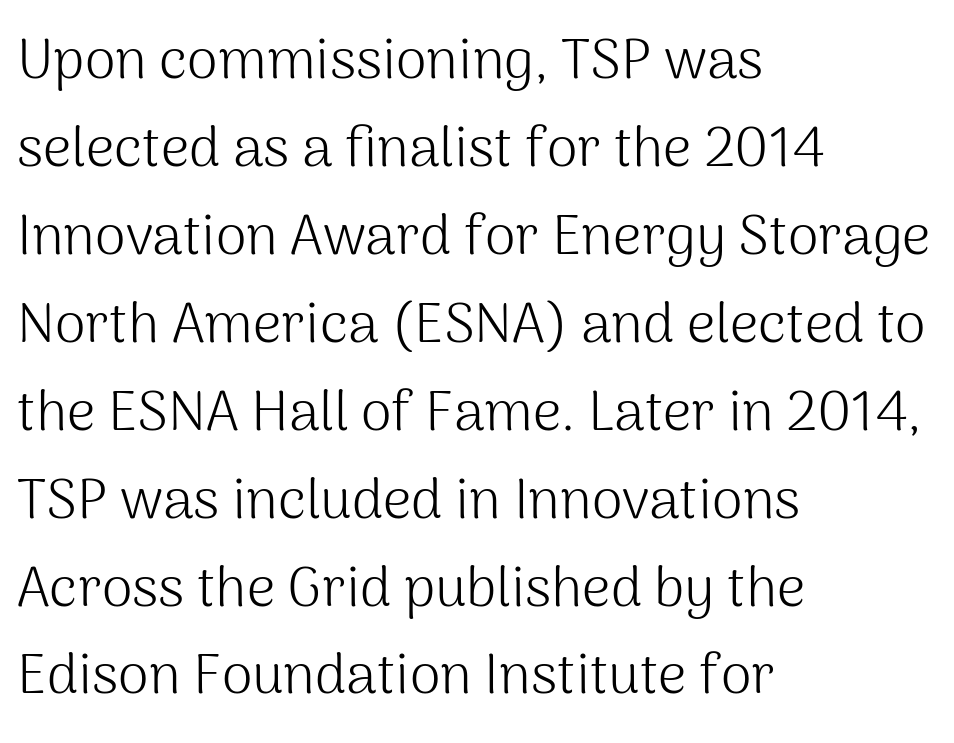
{"serif": "no", "italic": "no", "bold": "no", "weight": "light", "width": "normal", "stroke_contrast": "medium", "x_height": "medium", "monospaced": "no", "underline": "no", "align": "left", "line_spacing": "normal", "line_spacing_ratio": 1.57, "letter_spacing": "normal", "letter_spacing_em": 0.0, "glyph_px": 56}
